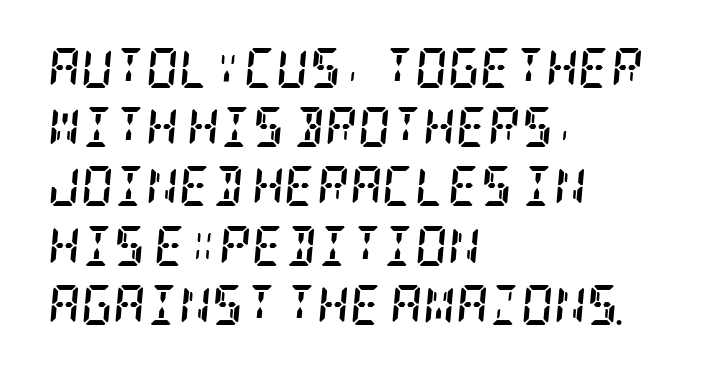
Q: Is the text bold? A: Yes.
Q: Is the text italic (slanted)? A: Yes, it leans right by about 5 degrees.
Q: Is the typeface a serif or a sans-serif typeface? A: Serif.
Q: Is the text underlined? A: No.
Q: How is the paragraph aligned? A: Left-aligned.
Q: Is the spacing between letters normal or unusually wide? A: Normal.
Q: Is the spacing between lines tight, normal or loose? A: Normal.
Q: Width (condensed, normal, or wide)? A: Condensed.
Q: Stroke contrast? A: Low.
Q: x-height? A: Large.
